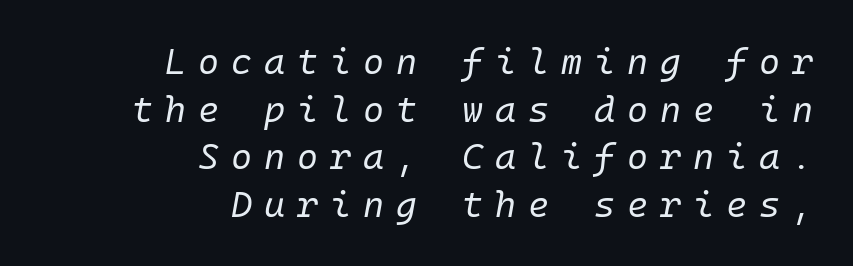
Q: Is the text bold? A: No.
Q: Is the text italic (slanted)? A: Yes, it leans right by about 10 degrees.
Q: Is the text underlined? A: No.
Q: How is the paragraph aligned? A: Right-aligned.
Q: Is the spacing between letters normal or unusually wide? A: Unusually wide.
Q: Is the spacing between lines tight, normal or loose? A: Normal.
Q: Width (condensed, normal, or wide)? A: Normal.
Q: Stroke contrast? A: Low.
Q: x-height? A: Medium.
